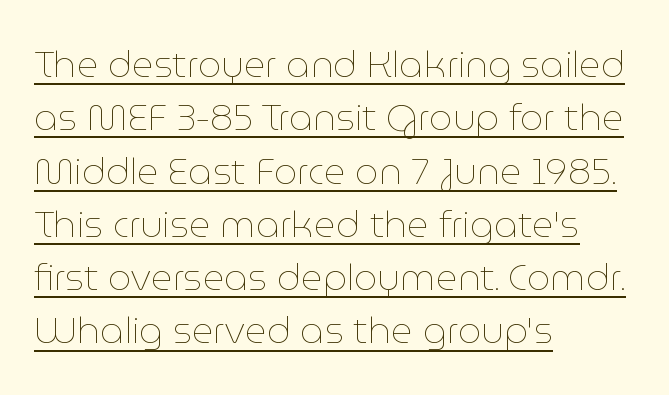
The image shows 37 px thin type, upright; set left-aligned, normal line spacing (1.44x), normal letter spacing, underlined; low stroke contrast and a medium x-height.
